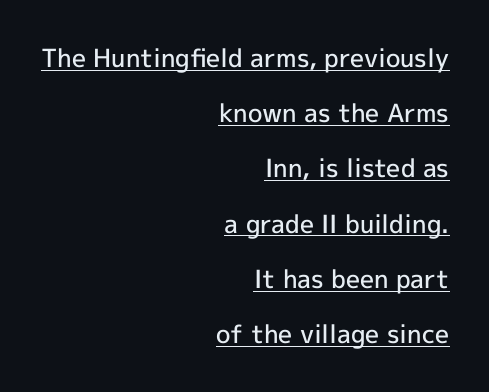
Q: Is the text bold? A: Semi-bold.
Q: Is the text italic (slanted)? A: No, it is upright.
Q: Is the text underlined? A: Yes.
Q: How is the paragraph aligned? A: Right-aligned.
Q: Is the spacing between letters normal or unusually wide? A: Normal.
Q: Is the spacing between lines tight, normal or loose? A: Loose.
